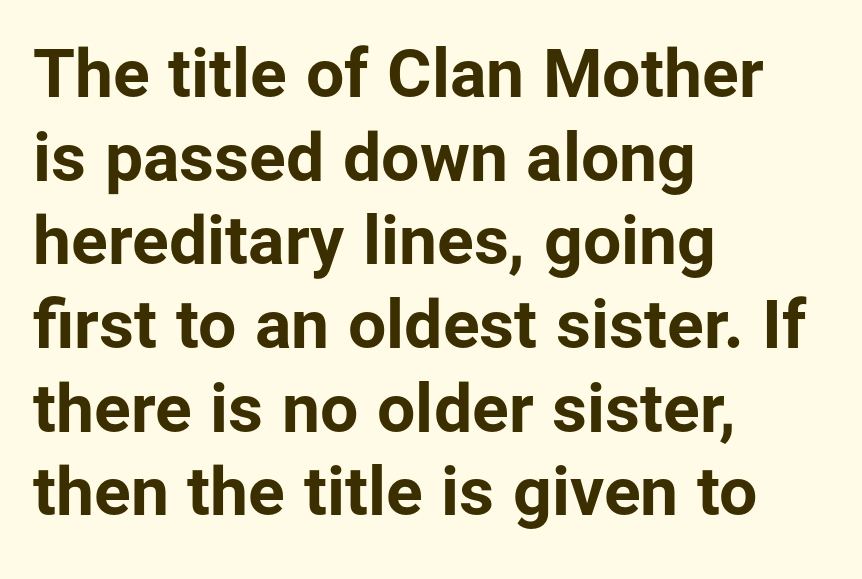
The image shows 68 px bold sans-serif type, upright; set left-aligned, line spacing 1.23x, normal letter spacing, not underlined; low stroke contrast and a medium x-height.
